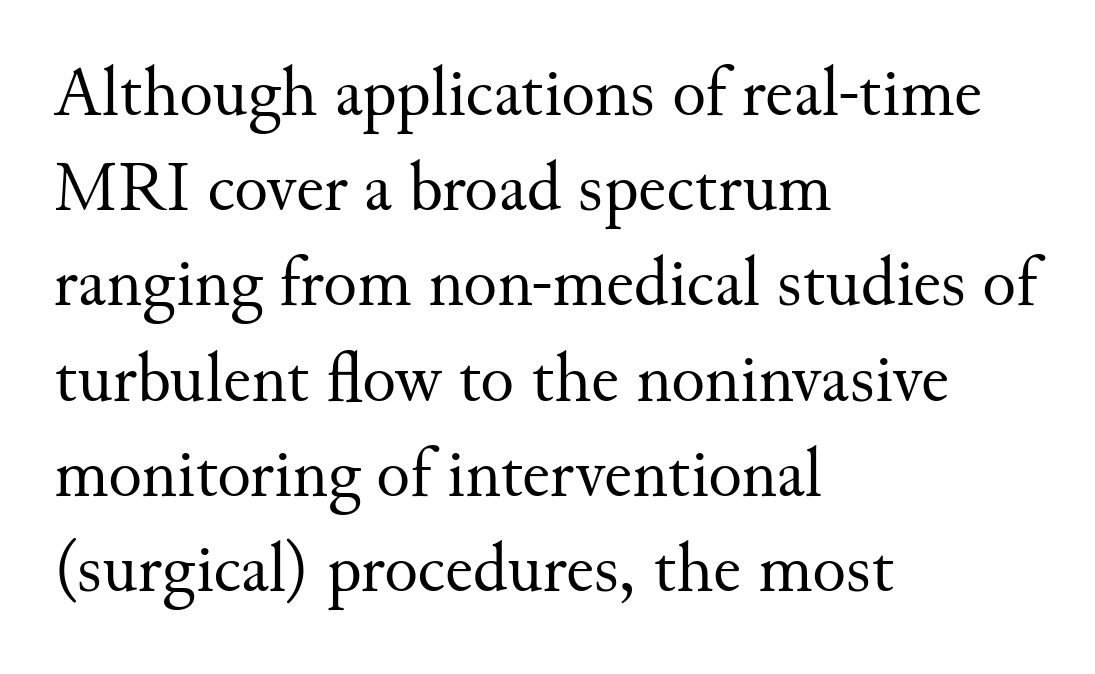
Q: Is the text bold? A: No.
Q: Is the text italic (slanted)? A: No, it is upright.
Q: Is the typeface a serif or a sans-serif typeface? A: Serif.
Q: Is the text underlined? A: No.
Q: How is the paragraph aligned? A: Left-aligned.
Q: Is the spacing between letters normal or unusually wide? A: Normal.
Q: Is the spacing between lines tight, normal or loose? A: Normal.
Q: Width (condensed, normal, or wide)? A: Normal.
Q: Stroke contrast? A: Medium.
Q: x-height? A: Small.
Q: Monospaced? A: No.
